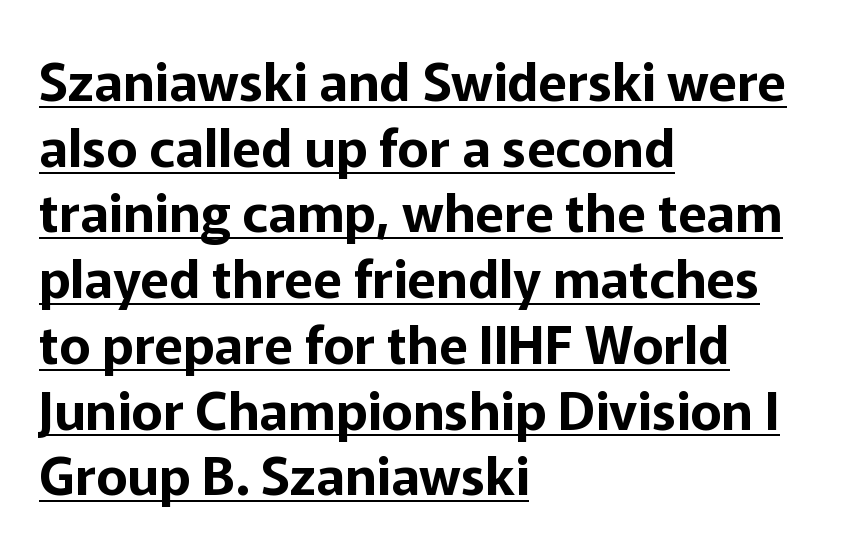
Does extra space separate the letters? No, they use regular spacing. This rendering features underlined lettering. Each letter keeps its own natural width here, so spacing adapts to shape. To sum up the face: it is a sans, with no serifs. One-word summary of the alignment: left.
